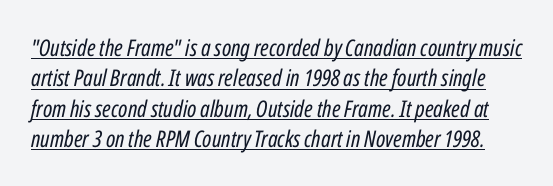
Q: Is the text bold? A: No.
Q: Is the text italic (slanted)? A: Yes, it leans right by about 12 degrees.
Q: Is the text underlined? A: Yes.
Q: Is the spacing between letters normal or unusually wide? A: Normal.
Q: Is the spacing between lines tight, normal or loose? A: Normal.
